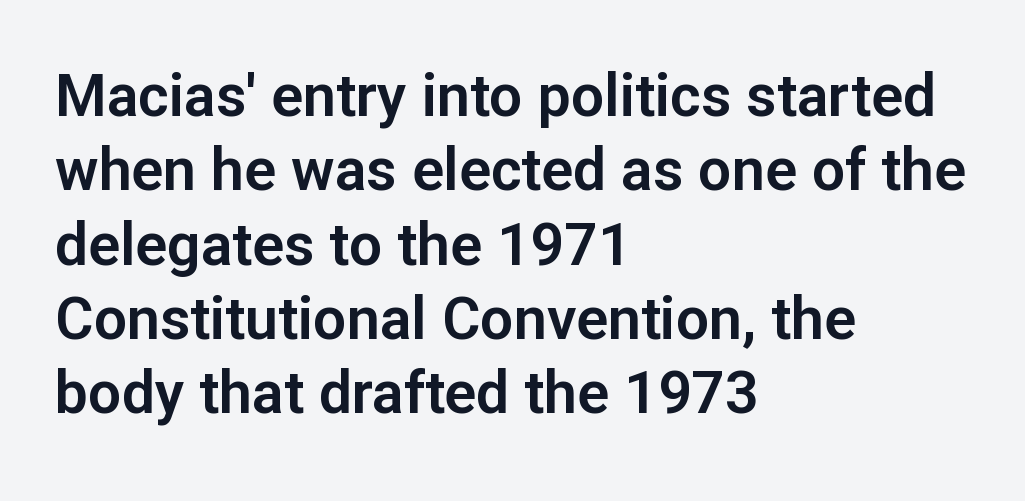
Q: Is the text italic (slanted)? A: No, it is upright.
Q: Is the typeface a serif or a sans-serif typeface? A: Sans-serif.
Q: Is the text underlined? A: No.
Q: How is the paragraph aligned? A: Left-aligned.
Q: Is the spacing between letters normal or unusually wide? A: Normal.
Q: Is the spacing between lines tight, normal or loose? A: Normal.
Q: Width (condensed, normal, or wide)? A: Normal.
Q: Stroke contrast? A: Low.
Q: x-height? A: Medium.
Q: Monospaced? A: No.
